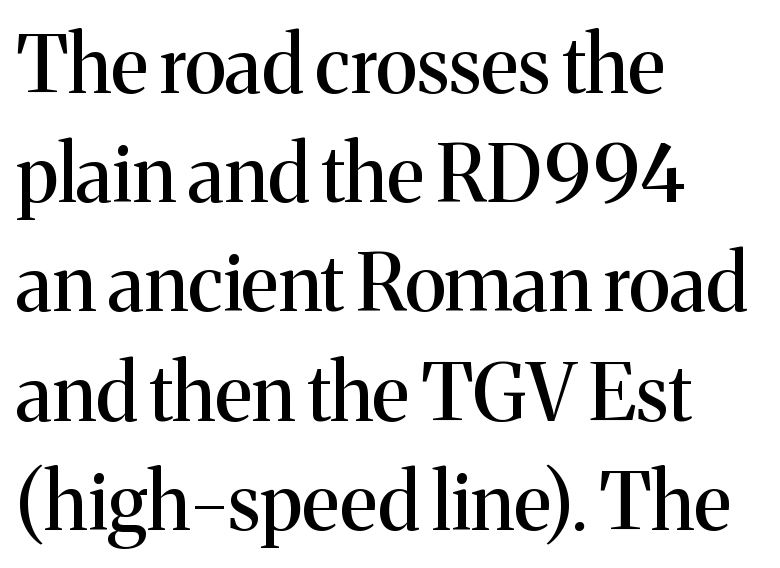
The image shows 78 px serif type, upright; set left-aligned, normal line spacing (1.4x), normal letter spacing, not underlined; medium stroke contrast and a medium x-height.
